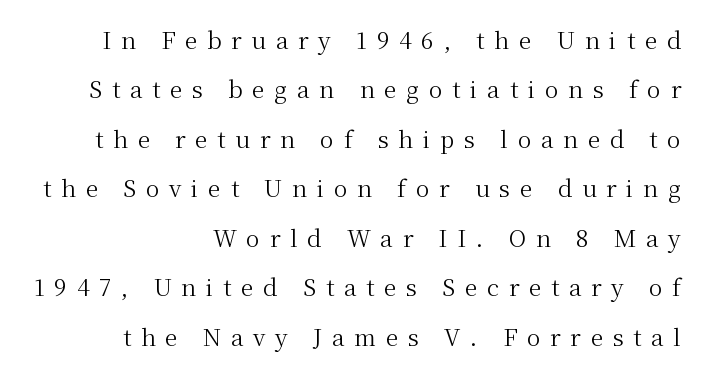
{"italic": "no", "bold": "no", "underline": "no", "align": "right", "line_spacing": "loose", "line_spacing_ratio": 2.15, "letter_spacing": "wide", "letter_spacing_em": 0.42, "glyph_px": 23}
